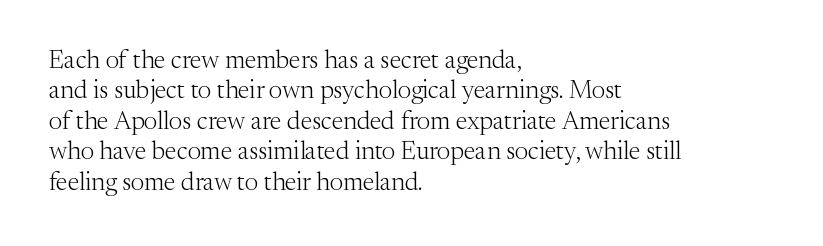
{"italic": "no", "bold": "no", "underline": "no", "align": "left", "line_spacing_ratio": 1.22, "letter_spacing": "normal", "letter_spacing_em": 0.0, "glyph_px": 25}
